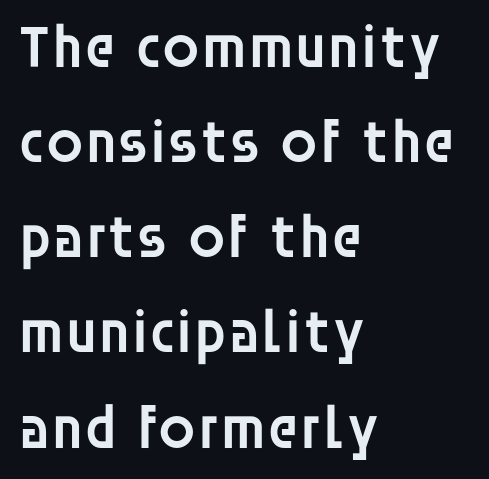
Q: Is the text bold? A: Semi-bold.
Q: Is the text italic (slanted)? A: No, it is upright.
Q: Is the typeface a serif or a sans-serif typeface? A: Sans-serif.
Q: Is the text underlined? A: No.
Q: How is the paragraph aligned? A: Left-aligned.
Q: Is the spacing between letters normal or unusually wide? A: Normal.
Q: Is the spacing between lines tight, normal or loose? A: Normal.
Q: Width (condensed, normal, or wide)? A: Normal.
Q: Stroke contrast? A: Low.
Q: x-height? A: Large.
Q: Monospaced? A: No.
